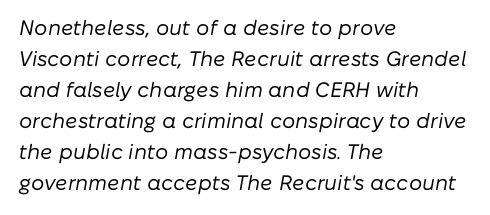
{"italic": "yes", "lean": "right", "slant_degrees": 10, "bold": "no", "underline": "no", "align": "left", "line_spacing": "normal", "line_spacing_ratio": 1.48, "letter_spacing": "normal", "letter_spacing_em": 0.0, "glyph_px": 21}
